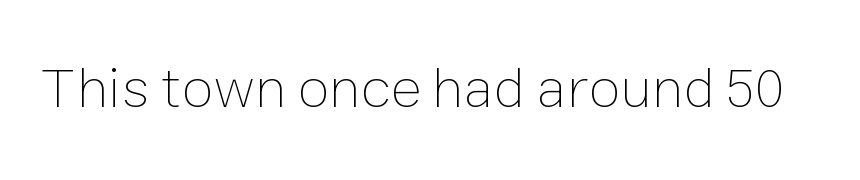
The image shows 58 px thin type, upright; set normal letter spacing, not underlined; low stroke contrast and a medium x-height.
